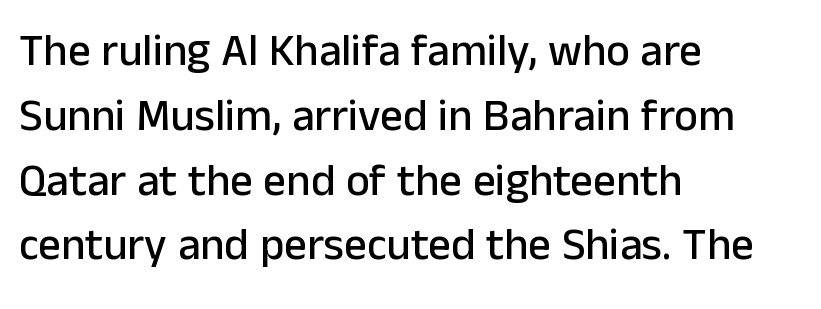
These lines are composed in type without serifs. Letter spacing: default. Lines of text with bare space underneath. A classic flush-left, rag-right setting is used for this passage.
